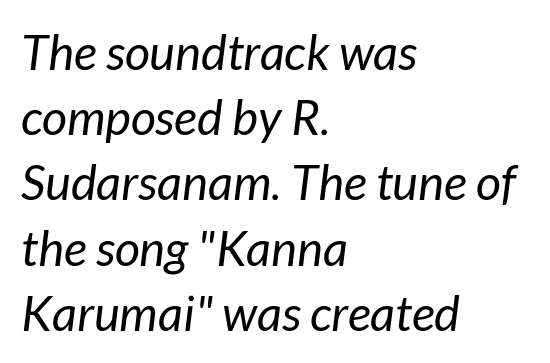
Q: Is the text bold? A: No.
Q: Is the text italic (slanted)? A: Yes, it leans right by about 7 degrees.
Q: Is the text underlined? A: No.
Q: How is the paragraph aligned? A: Left-aligned.
Q: Is the spacing between letters normal or unusually wide? A: Normal.
Q: Is the spacing between lines tight, normal or loose? A: Normal.
Q: Width (condensed, normal, or wide)? A: Normal.
Q: Stroke contrast? A: Low.
Q: x-height? A: Medium.
Q: Monospaced? A: No.
